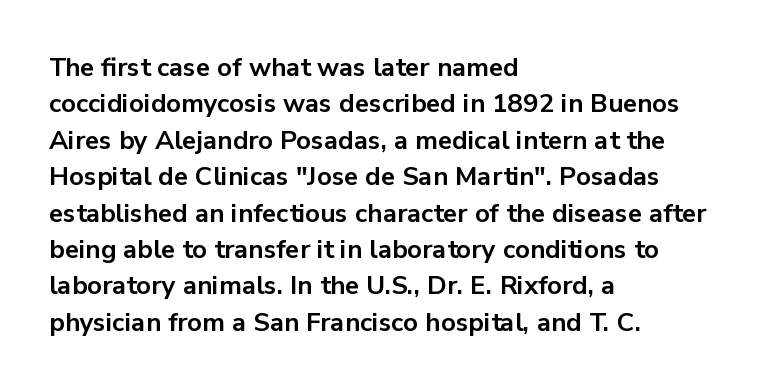
Characters remain perfectly vertical along every line. The passage is arranged the way most books set body copy — flush left. These lines sit exactly where default settings would place them. Nobody touched the tracking dial on this one. Descender tails drop into unmarked territory. Is the type bold? Yes — the strokes are clearly thick and heavy.
